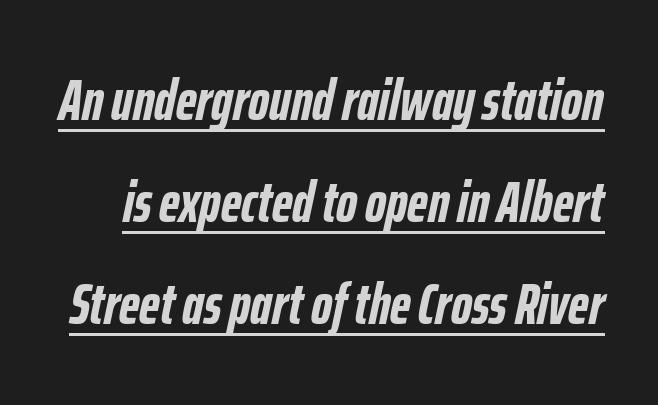
{"italic": "yes", "lean": "right", "slant_degrees": 12, "bold": "yes", "weight": "semibold", "width": "condensed", "stroke_contrast": "low", "x_height": "medium", "monospaced": "no", "underline": "yes", "line_spacing_ratio": 1.76, "letter_spacing": "normal", "letter_spacing_em": 0.0, "glyph_px": 58}
